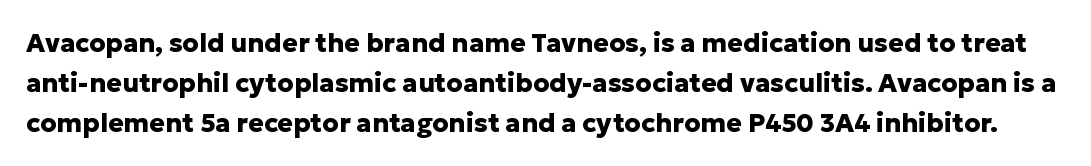
Q: Is the text bold? A: Yes.
Q: Is the text italic (slanted)? A: No, it is upright.
Q: Is the text underlined? A: No.
Q: Is the spacing between letters normal or unusually wide? A: Normal.
Q: Is the spacing between lines tight, normal or loose? A: Normal.
